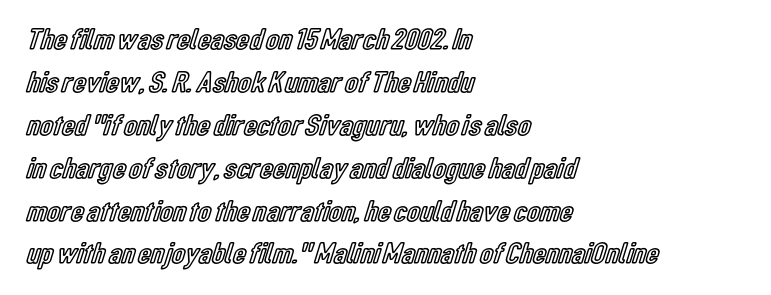
Check under the words: just untouched page. Quick note: interline space is typical. This sample has the flowing, uneven cadence of proportional lettering. How are the letters spaced? Ordinarily, with no added tracking.
